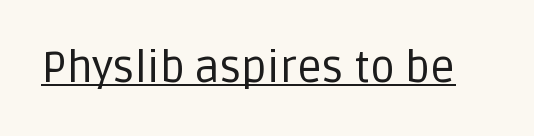
Q: Is the text bold? A: No.
Q: Is the text italic (slanted)? A: No, it is upright.
Q: Is the typeface a serif or a sans-serif typeface? A: Sans-serif.
Q: Is the text underlined? A: Yes.
Q: Is the spacing between letters normal or unusually wide? A: Normal.
Q: Width (condensed, normal, or wide)? A: Normal.
Q: Stroke contrast? A: Low.
Q: x-height? A: Large.
Q: Monospaced? A: No.
